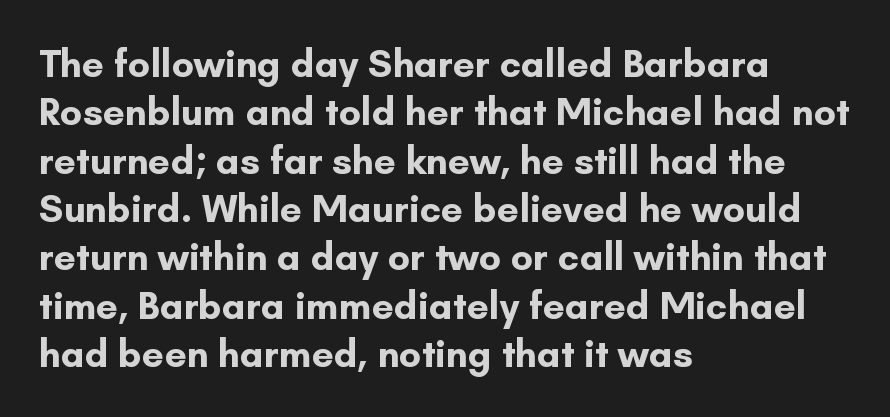
The letterforms sit shoulder to shoulder at normal distance. No italicization has been applied; the sample stays upright. Nope, no serifs anywhere on these letters. Honestly, there is no underline to notice here at all. Each letter keeps its own natural width here, so spacing adapts to shape. The strokes are fattened all the way to bold.
